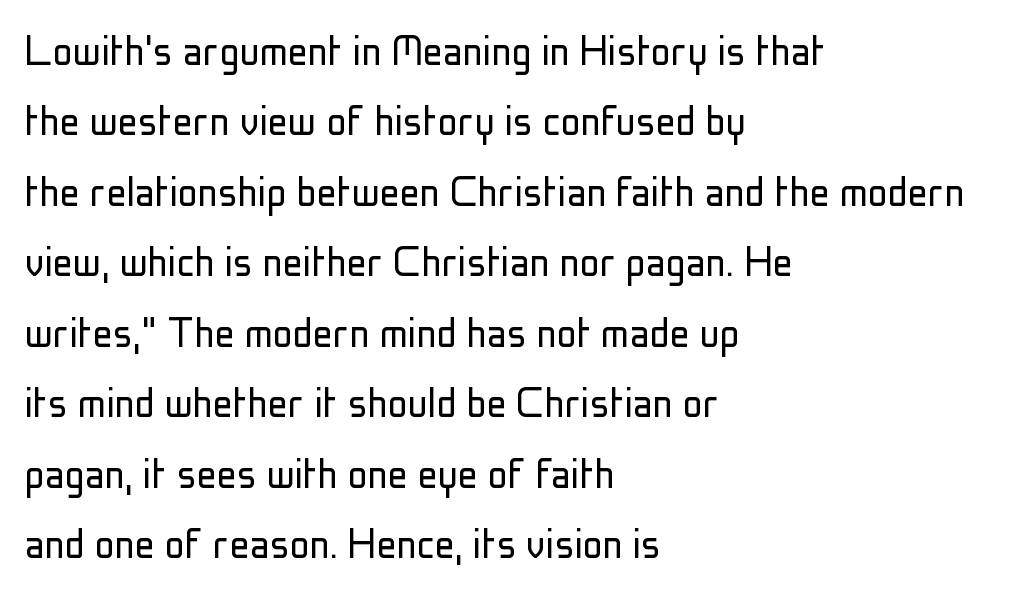
How are the letters spaced? Ordinarily, with no added tracking. This rendering features lettering with no underline. Is there any slant? The stems are plumb. The rows are spaced the way most documents space them. The letters advance in unequal steps, a hallmark of proportional type.
